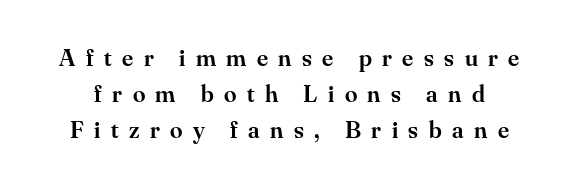
{"italic": "no", "bold": "semi", "underline": "no", "line_spacing": "normal", "line_spacing_ratio": 1.45, "letter_spacing": "wide", "letter_spacing_em": 0.42, "glyph_px": 25}
